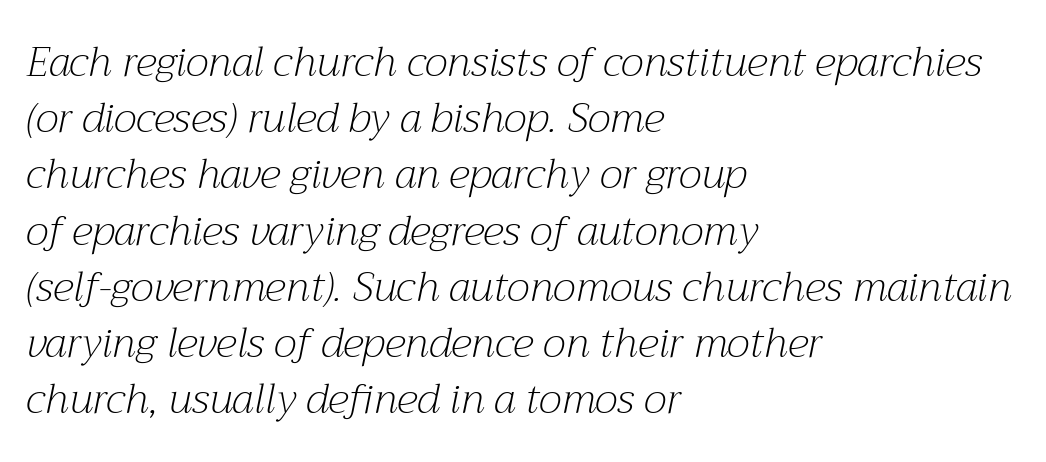
Varying glyph widths throughout — classic text-font behaviour. Letter spacing: default. Is the type slanted? Yes — the strokes lean at a clear angle. Underline: absent. Line beginnings align vertically; line endings do not.
